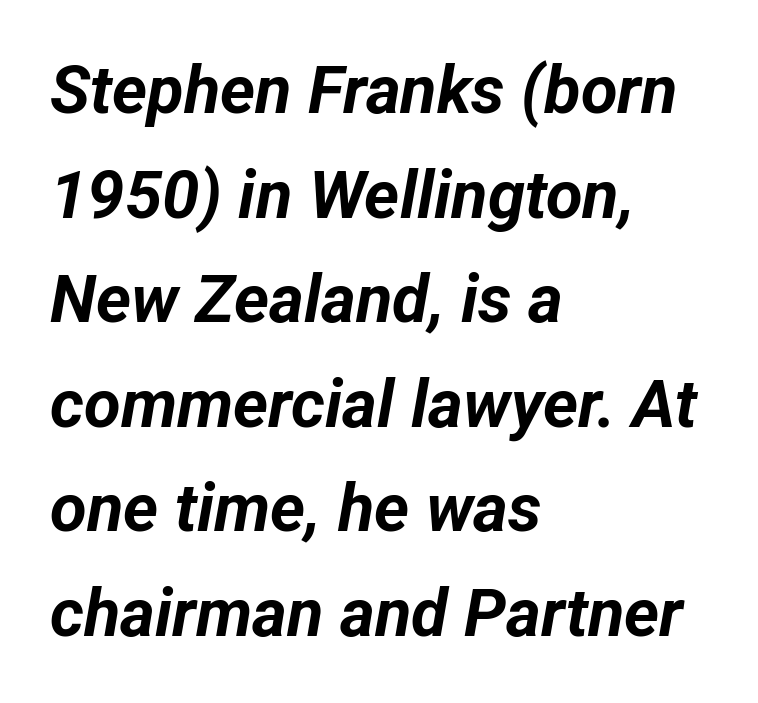
{"italic": "yes", "lean": "right", "slant_degrees": 12, "bold": "yes", "weight": "bold", "width": "normal", "stroke_contrast": "low", "x_height": "medium", "monospaced": "no", "underline": "no", "align": "left", "line_spacing": "normal", "line_spacing_ratio": 1.56, "letter_spacing": "normal", "letter_spacing_em": 0.0, "glyph_px": 67}
